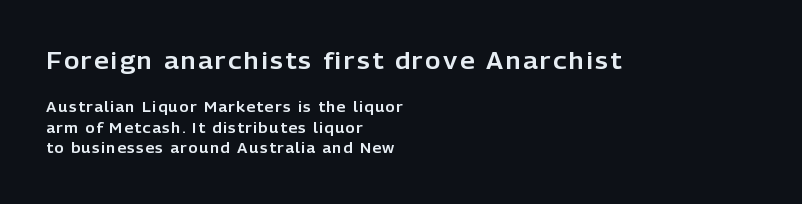
{"italic": "no", "underline": "no", "align": "left", "line_spacing": "normal", "line_spacing_ratio": 1.47, "larger_block": "first", "size_ratio": 1.64, "glyph_px": 23}
